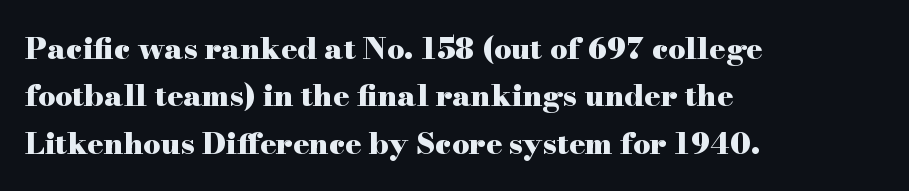
{"serif": "yes", "italic": "no", "bold": "yes", "weight": "heavy", "width": "wide", "stroke_contrast": "high", "x_height": "small", "monospaced": "no", "underline": "no", "align": "left", "line_spacing": "normal", "line_spacing_ratio": 1.58, "letter_spacing": "normal", "letter_spacing_em": 0.0, "glyph_px": 30}
